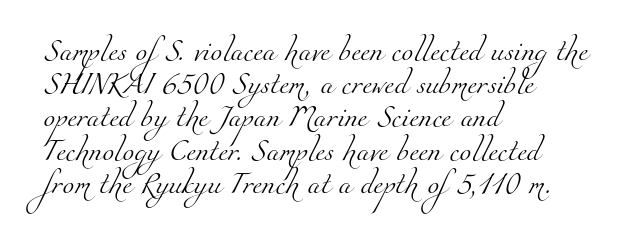
The image shows 21 px text type; set left-aligned, normal line spacing (1.58x), normal letter spacing, not underlined.
